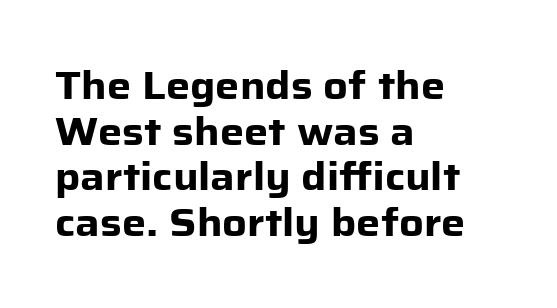
{"serif": "no", "italic": "no", "bold": "yes", "weight": "heavy", "width": "normal", "stroke_contrast": "low", "x_height": "medium", "monospaced": "no", "underline": "no", "align": "left", "line_spacing_ratio": 1.2, "letter_spacing": "normal", "letter_spacing_em": 0.0, "glyph_px": 38}
